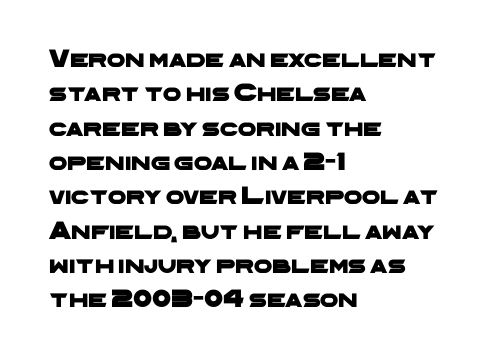
The image shows 26 px text type; set left-aligned, normal line spacing (1.32x), normal letter spacing, not underlined.
